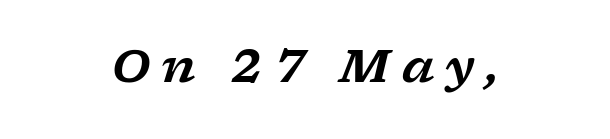
The type is letterspaced generously, with wide tracking. Rule under the text: the space is simply empty. Serif or sans? Serif — the stroke terminals have little feet. Designer's note — italics engaged. Teacher's note: observe the equal gaps on both sides — that is centered alignment. Is this a fixed-width face? No — the glyphs have proportional, varying widths.
